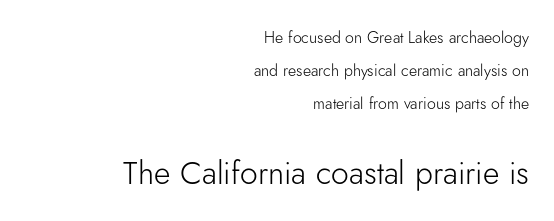
Check where the strokes stop: nothing finishes them off — pure sans. Type without underlining. Ink coverage per letter is moderate at most. Ascenders rise straight up at ninety degrees. Here the designer chose a conventional face with non-uniform glyph widths.
